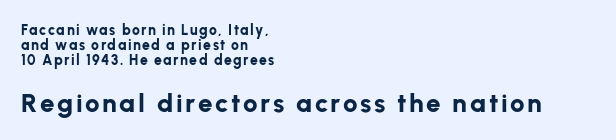
{"italic": "no", "bold": "yes", "underline": "no", "align": "left", "line_spacing": "tight", "line_spacing_ratio": 1.07, "larger_block": "second", "size_ratio": 1.86, "glyph_px": 26}
